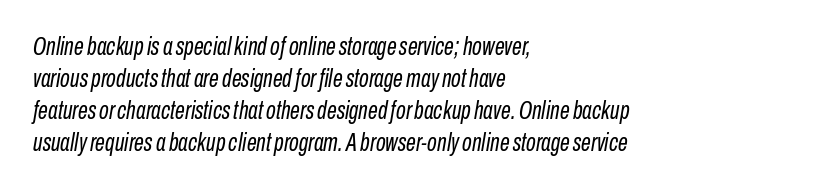
Q: Is the text bold? A: No.
Q: Is the text italic (slanted)? A: Yes, it leans right by about 10 degrees.
Q: Is the text underlined? A: No.
Q: How is the paragraph aligned? A: Left-aligned.
Q: Is the spacing between letters normal or unusually wide? A: Normal.
Q: Is the spacing between lines tight, normal or loose? A: Normal.
